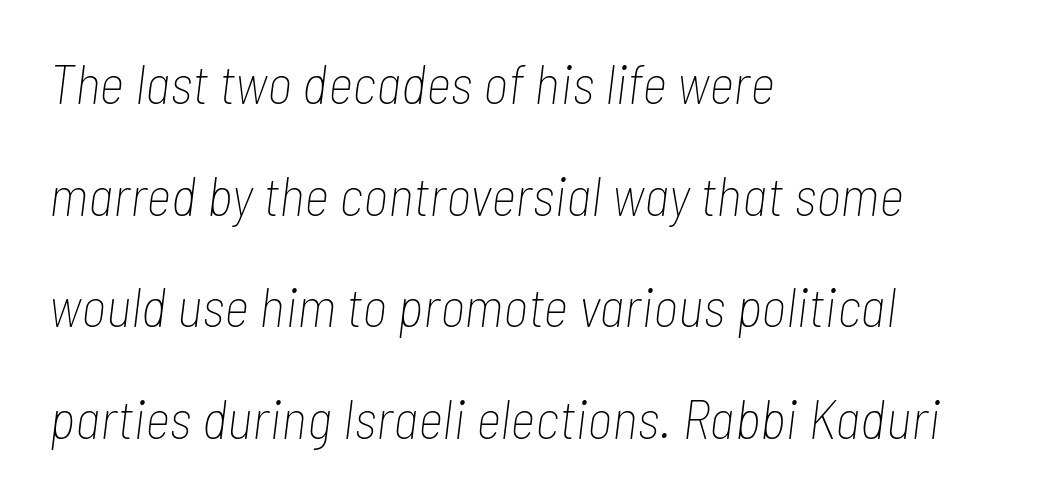
Slanted lettering throughout. If you measured baseline to baseline, you'd find a long distance. This sample has the flowing, uneven cadence of proportional lettering. Counters stay open thanks to moderate or lighter strokes.
